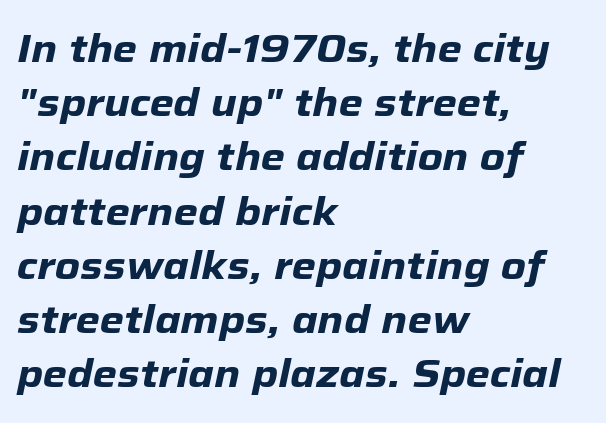
The image shows 39 px heavy type, italic (leaning right); set left-aligned, normal line spacing (1.39x), normal letter spacing, not underlined; low stroke contrast and a medium x-height.
